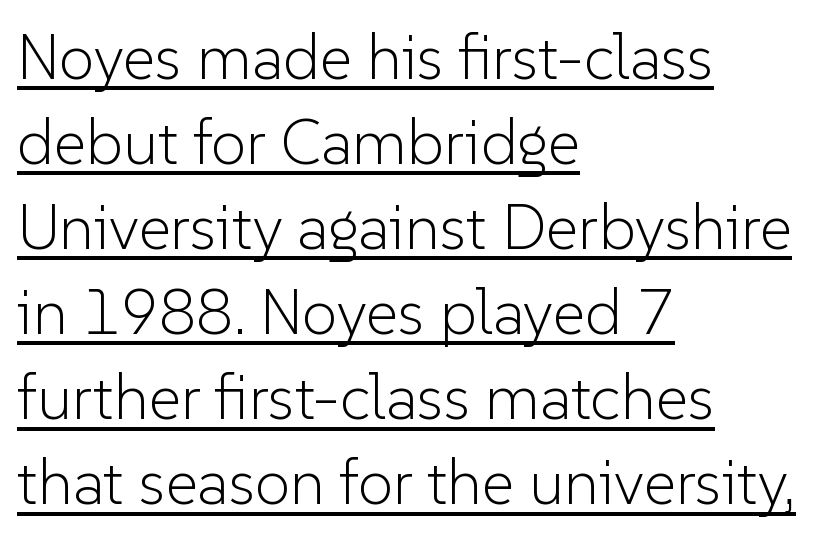
The image shows 63 px light sans-serif type, upright; set left-aligned, normal line spacing (1.35x), normal letter spacing, underlined; low stroke contrast and a medium x-height.
